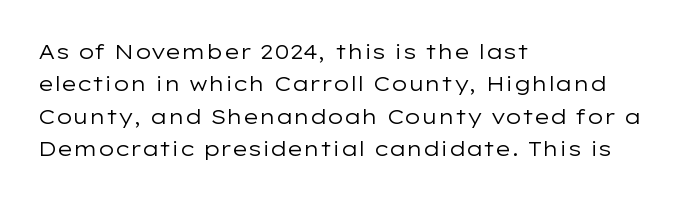
Words float on clear page, feet unadorned. Letters have the restrained weight of plain body copy at most. Horizontal alignment here is leftward, the default for most running prose. Whoever set this chose a conventional vertical rhythm. This sample uses an upright cut, with every glyph sitting square on the baseline.
